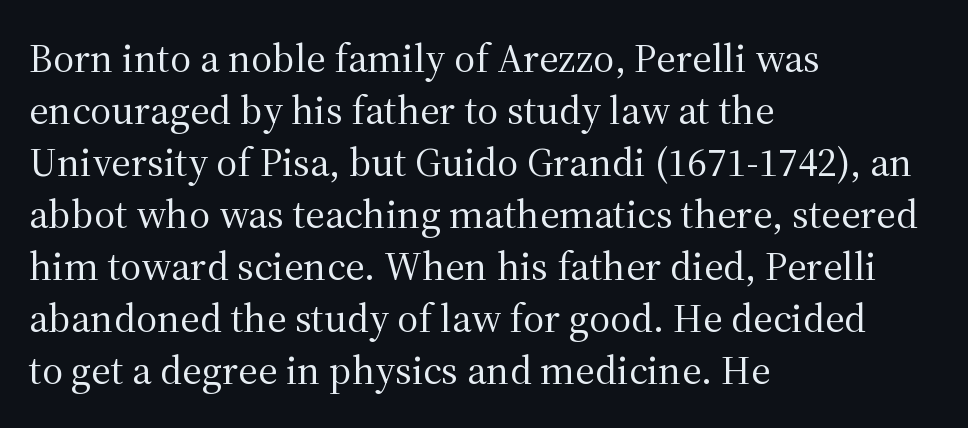
{"serif": "yes", "italic": "no", "bold": "no", "weight": "regular", "width": "normal", "stroke_contrast": "medium", "x_height": "medium", "monospaced": "no", "underline": "no", "align": "left", "line_spacing": "normal", "line_spacing_ratio": 1.27, "letter_spacing": "normal", "letter_spacing_em": 0.0, "glyph_px": 41}
